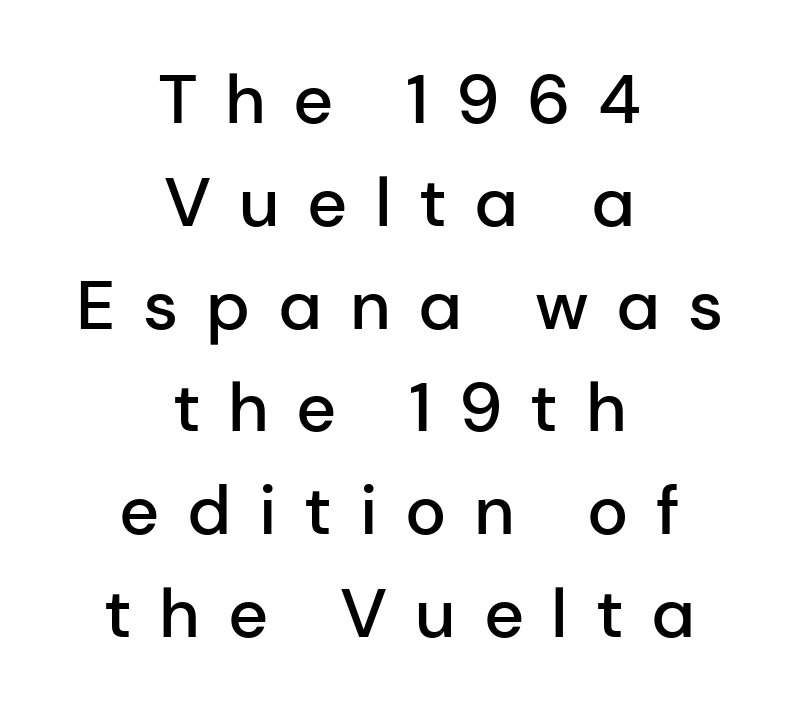
{"serif": "no", "italic": "no", "bold": "semi", "weight": "semibold", "width": "normal", "stroke_contrast": "low", "x_height": "medium", "monospaced": "no", "underline": "no", "align": "center", "line_spacing": "normal", "line_spacing_ratio": 1.49, "letter_spacing": "wide", "letter_spacing_em": 0.4, "glyph_px": 69}
